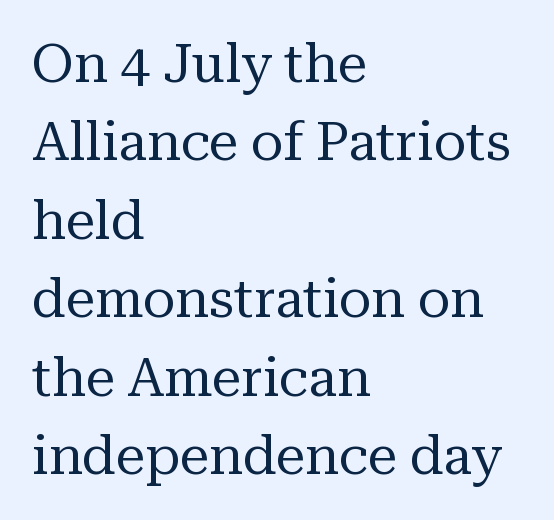
{"serif": "yes", "italic": "no", "bold": "no", "weight": "regular", "width": "normal", "stroke_contrast": "medium", "x_height": "medium", "monospaced": "no", "underline": "no", "align": "left", "line_spacing": "normal", "line_spacing_ratio": 1.48, "letter_spacing": "normal", "letter_spacing_em": 0.0, "glyph_px": 53}
